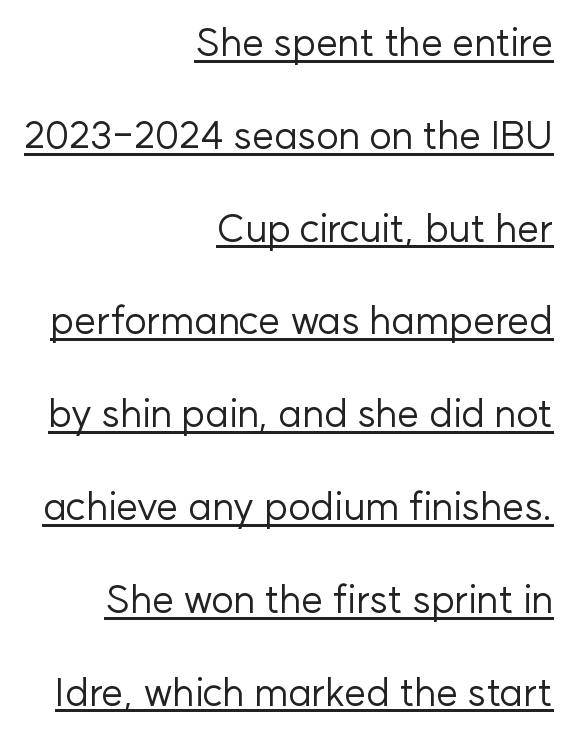
The image shows 39 px regular-weight sans-serif type, upright; set right-aligned, loose line spacing (2.38x), normal letter spacing, underlined; low stroke contrast and a medium x-height.
